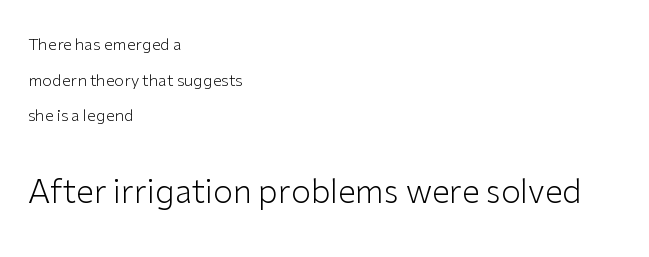
The rendering uses natural spacing where letterforms have individual widths. These lines were composed using upright roman letters. Short note: letters normally spaced. Is there much room between lines? Yes — plenty of vertical air separates them. The glyphs in this specimen are sans serif.
